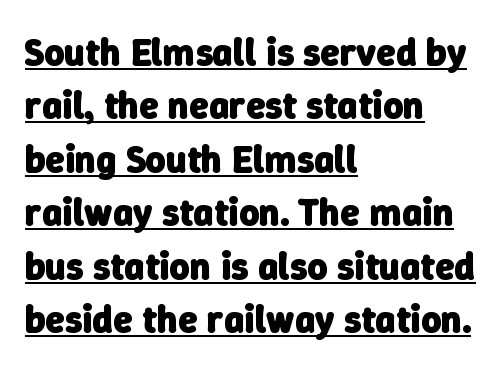
{"serif": "no", "bold": "yes", "weight": "heavy", "width": "normal", "stroke_contrast": "low", "x_height": "medium", "monospaced": "no", "underline": "yes", "align": "left", "line_spacing": "normal", "line_spacing_ratio": 1.37, "letter_spacing": "normal", "letter_spacing_em": 0.0, "glyph_px": 39}
